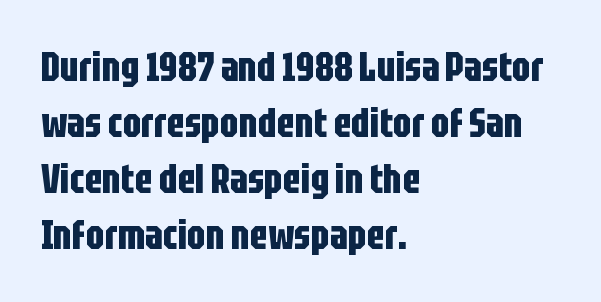
This rendering leaves character spacing at its baseline value. The lines sit at an ordinary, default distance from one another. The face used here is proportionally spaced, like ordinary book or web type. I'd call this a sans setting — the letters go barefoot.
